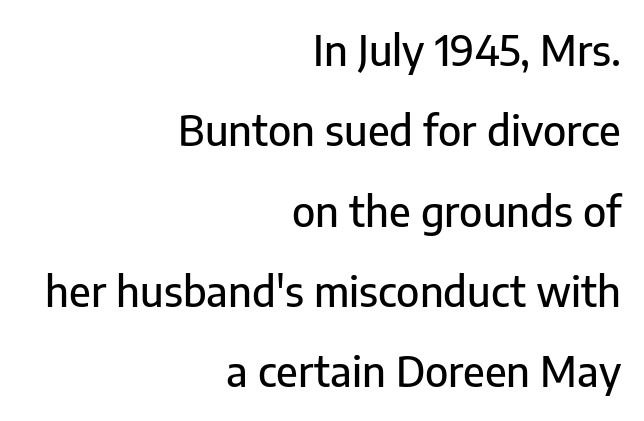
The image shows 41 px sans-serif type, upright; set right-aligned, loose line spacing (1.96x), normal letter spacing, not underlined; low stroke contrast and a medium x-height.
